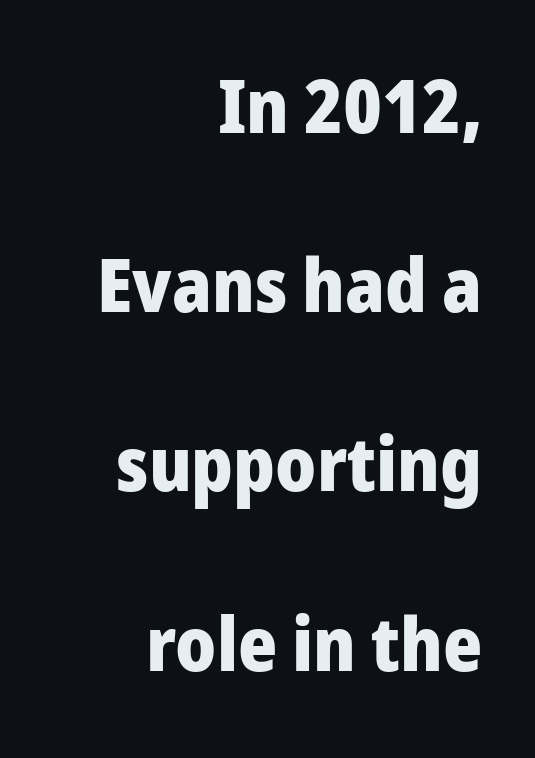
{"serif": "no", "italic": "no", "bold": "yes", "weight": "heavy", "width": "normal", "stroke_contrast": "low", "x_height": "medium", "monospaced": "no", "underline": "no", "align": "right", "line_spacing": "loose", "line_spacing_ratio": 2.39, "letter_spacing": "normal", "letter_spacing_em": 0.0, "glyph_px": 75}
